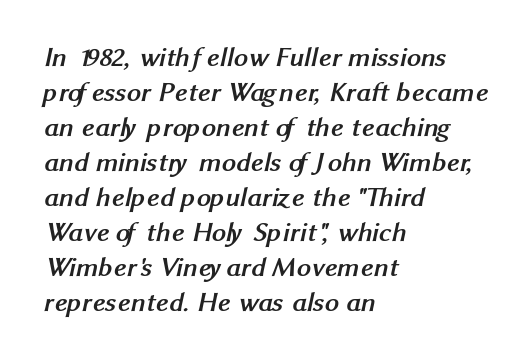
The image shows 28 px semibold sans-serif type; set left-aligned, normal line spacing (1.25x), normal letter spacing, not underlined; medium stroke contrast and a medium x-height.
